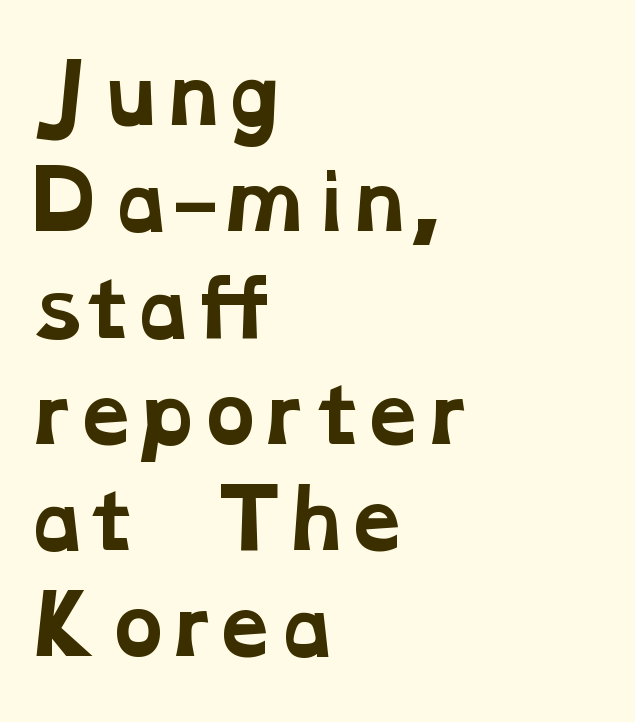
Q: Is the text bold? A: Yes.
Q: Is the typeface a serif or a sans-serif typeface? A: Serif.
Q: Is the text underlined? A: No.
Q: How is the paragraph aligned? A: Left-aligned.
Q: Is the spacing between letters normal or unusually wide? A: Normal.
Q: Is the spacing between lines tight, normal or loose? A: Normal.
Q: Width (condensed, normal, or wide)? A: Wide.
Q: Stroke contrast? A: Low.
Q: x-height? A: Medium.
Q: Monospaced? A: No.
